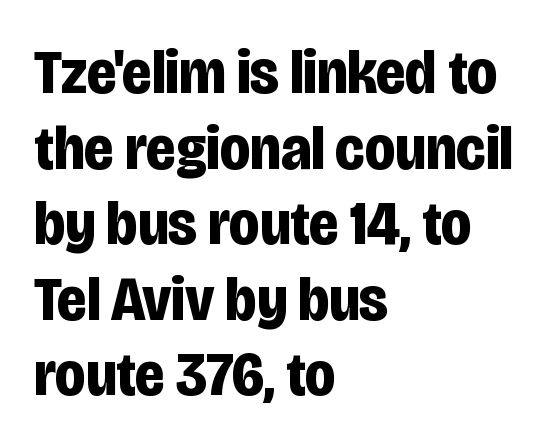
This sample has the flowing, uneven cadence of proportional lettering. Layout note: lines flush left. The font's upright variant was chosen for this text. Thick stems and heavy bowls — unmistakably bold.
